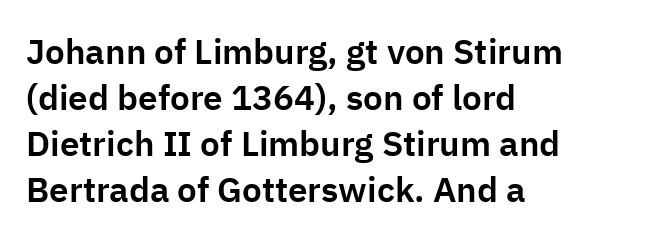
The image shows 35 px sans-serif type, upright; set left-aligned, normal line spacing (1.31x), normal letter spacing, not underlined; low stroke contrast and a medium x-height.
